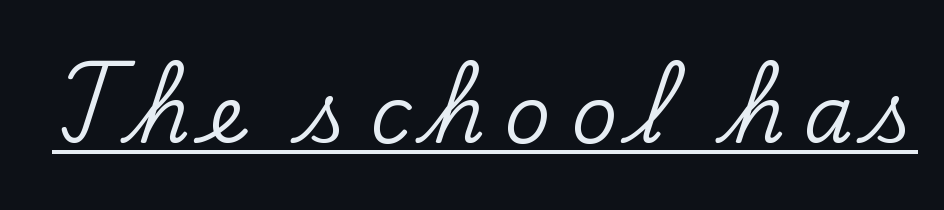
Q: Is the text italic (slanted)? A: Yes.
Q: Is the typeface a serif or a sans-serif typeface? A: Serif.
Q: Is the text underlined? A: Yes.
Q: Is the spacing between letters normal or unusually wide? A: Unusually wide.
Q: Width (condensed, normal, or wide)? A: Normal.
Q: Stroke contrast? A: Low.
Q: x-height? A: Small.
Q: Monospaced? A: No.
